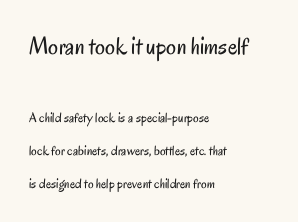
The image shows 25 px text type, upright; set left-aligned, loose line spacing (2.35x), normal letter spacing, not underlined; the first (top) block is 1.79x larger.
